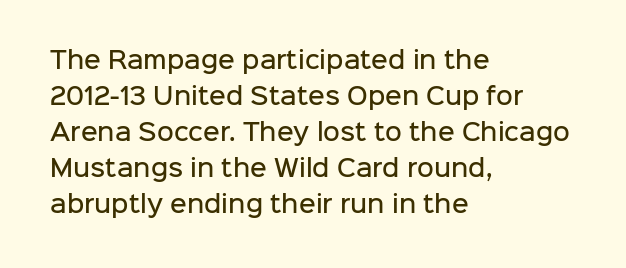
The image shows 23 px text type, upright; set left-aligned, normal line spacing (1.56x), normal letter spacing, not underlined.
